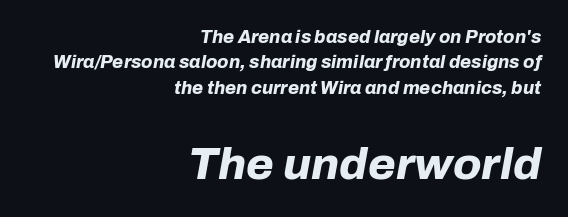
Leading: standard. In this sample the second text group is rendered at the bigger scale. Nobody drew a line under any word here. Emphasis by weight is at full strength: bold. Does extra space separate the letters? No, they use regular spacing. The glyphs look as if they've been sheared to an angle.
